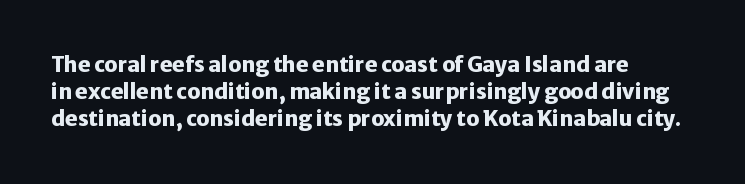
The image shows 21 px bold type, upright; set left-aligned, normal line spacing (1.29x), normal letter spacing, not underlined.
